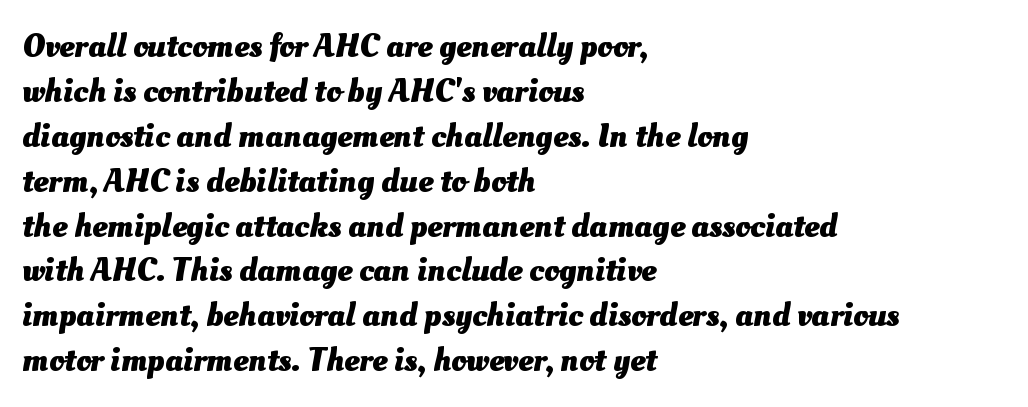
Horizontal bands of white between lines are of average thickness. Observe the ordinary spacing: letters are neighbours, not strangers. This rendering features lettering with no underline. The passage shown is emphatically bold. A typesetter would call this proportional, since set widths differ per character.
